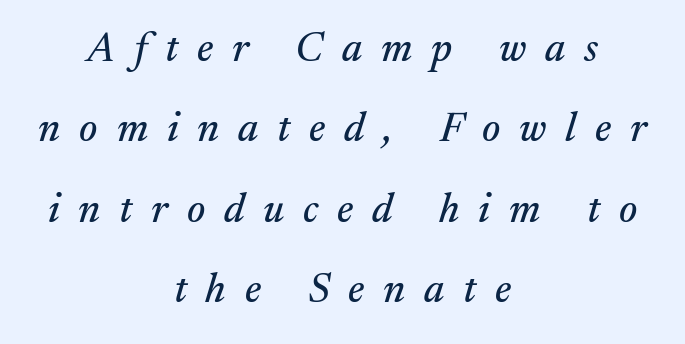
The image shows 41 px serif type, italic (leaning right); set centered, loose line spacing (1.96x), unusually wide letter spacing (+0.46 em), not underlined; medium stroke contrast and a medium x-height.
